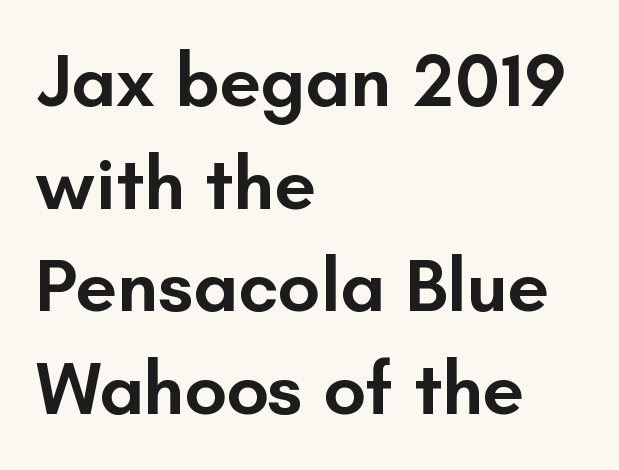
Q: Is the text bold? A: Semi-bold.
Q: Is the text italic (slanted)? A: No, it is upright.
Q: Is the typeface a serif or a sans-serif typeface? A: Sans-serif.
Q: Is the text underlined? A: No.
Q: How is the paragraph aligned? A: Left-aligned.
Q: Is the spacing between letters normal or unusually wide? A: Normal.
Q: Is the spacing between lines tight, normal or loose? A: Normal.
Q: Width (condensed, normal, or wide)? A: Normal.
Q: Stroke contrast? A: Low.
Q: x-height? A: Small.
Q: Monospaced? A: No.
